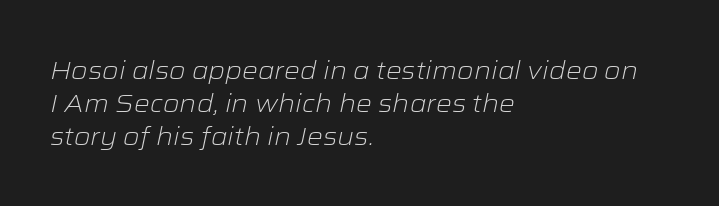
The image shows 25 px text type, italic (leaning right); set left-aligned, normal line spacing (1.32x), normal letter spacing, not underlined.
